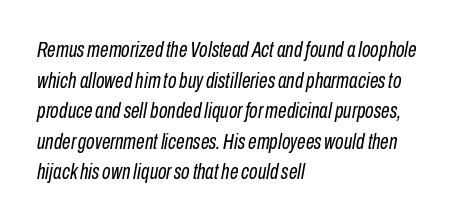
The image shows 22 px text type, italic (leaning right); set left-aligned, normal line spacing (1.39x), normal letter spacing, not underlined.
